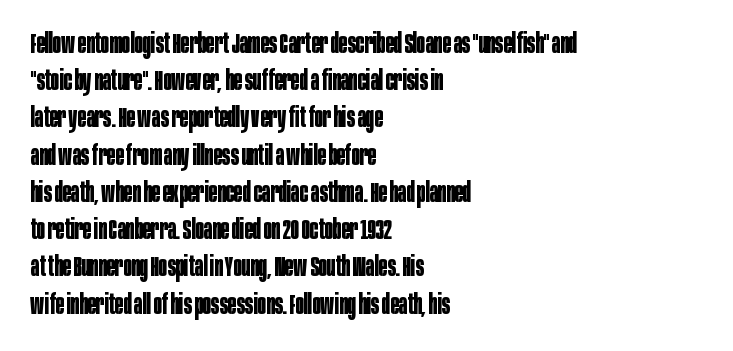
The image shows 28 px bold, condensed sans-serif type, upright; set left-aligned, normal line spacing (1.33x), normal letter spacing, not underlined; low stroke contrast and a large x-height.
